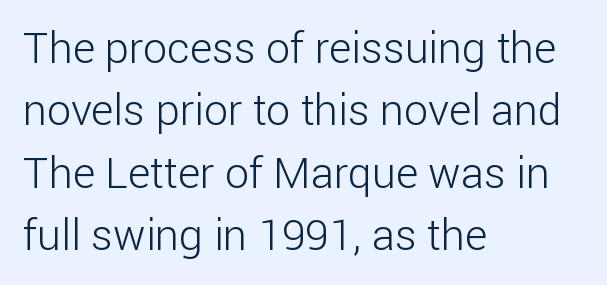
Descender tails drop into unmarked territory. You can tell it's not italic because the verticals are truly vertical. These lines are composed in type without serifs. One-word summary of the alignment: left. Words appear dense and cohesive because spacing is normal. The passage shown is not bold in any degree.
